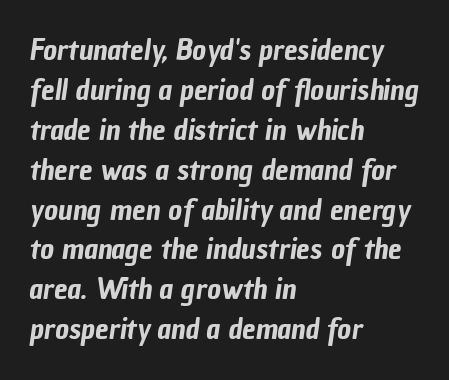
These lines are rendered in a variable-pitch font. Layout note: lines flush left. The passage shown has conventional tracking throughout. Does the type have serifs? No, each stem ends abruptly. A normal amount of white space separates one row of letters from the next.
